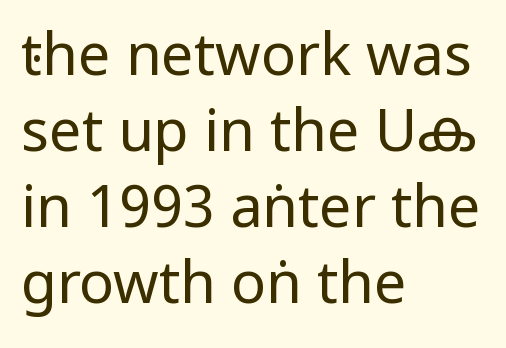
The rendering uses a moderate line-height, typical for paragraphs. Descenders hang freely into open space. The font is comparable to plain body text, perhaps lighter. The setting favours the left margin, as ordinary paragraphs usually do. Ordinary non-slanted type is in use. Grotesque or geometric, the face here clearly has no serifs.
